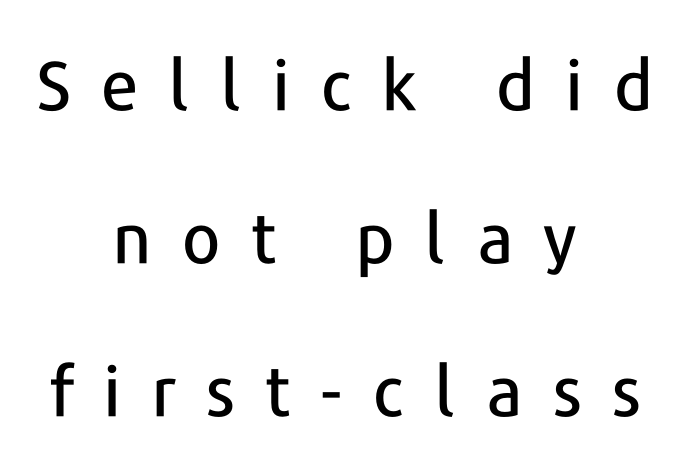
{"serif": "no", "italic": "no", "width": "normal", "stroke_contrast": "low", "x_height": "medium", "monospaced": "no", "underline": "no", "align": "center", "line_spacing": "loose", "line_spacing_ratio": 2.22, "letter_spacing": "wide", "letter_spacing_em": 0.44, "glyph_px": 69}
